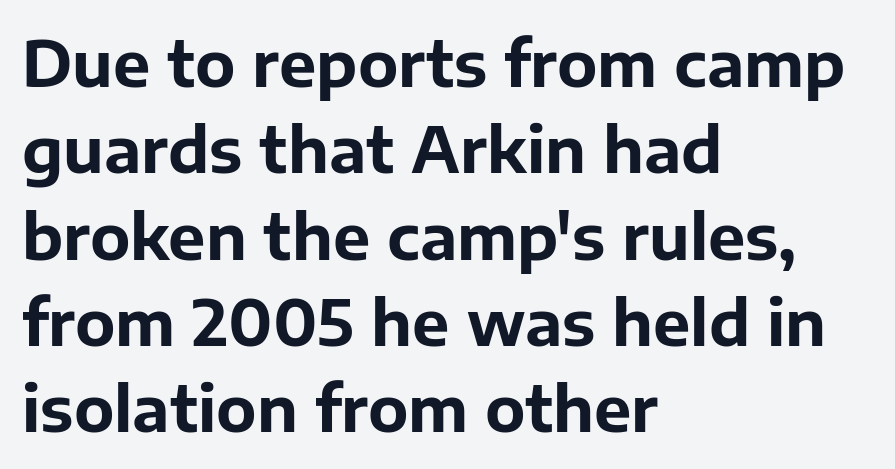
The image shows 63 px bold sans-serif type, upright; set left-aligned, normal line spacing (1.37x), normal letter spacing, not underlined; low stroke contrast and a medium x-height.
